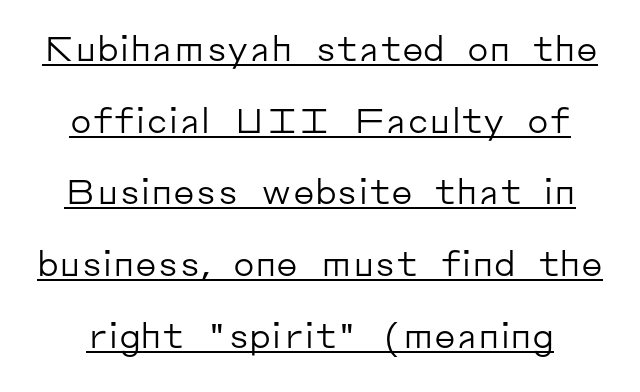
Q: Is the text bold? A: No.
Q: Is the text italic (slanted)? A: No, it is upright.
Q: Is the typeface a serif or a sans-serif typeface? A: Sans-serif.
Q: Is the text underlined? A: Yes.
Q: Is the spacing between letters normal or unusually wide? A: Normal.
Q: Is the spacing between lines tight, normal or loose? A: Loose.
Q: Width (condensed, normal, or wide)? A: Normal.
Q: Stroke contrast? A: Low.
Q: x-height? A: Medium.
Q: Monospaced? A: No.
